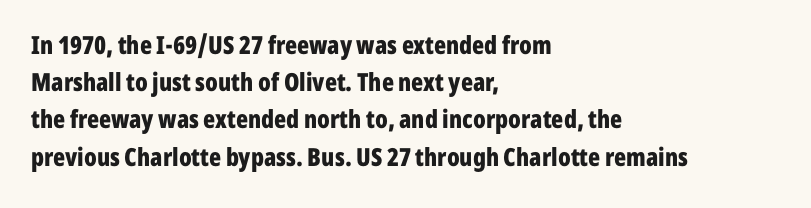
{"italic": "no", "bold": "yes", "underline": "no", "align": "left", "line_spacing": "normal", "line_spacing_ratio": 1.49, "letter_spacing": "normal", "letter_spacing_em": 0.0, "glyph_px": 25}
